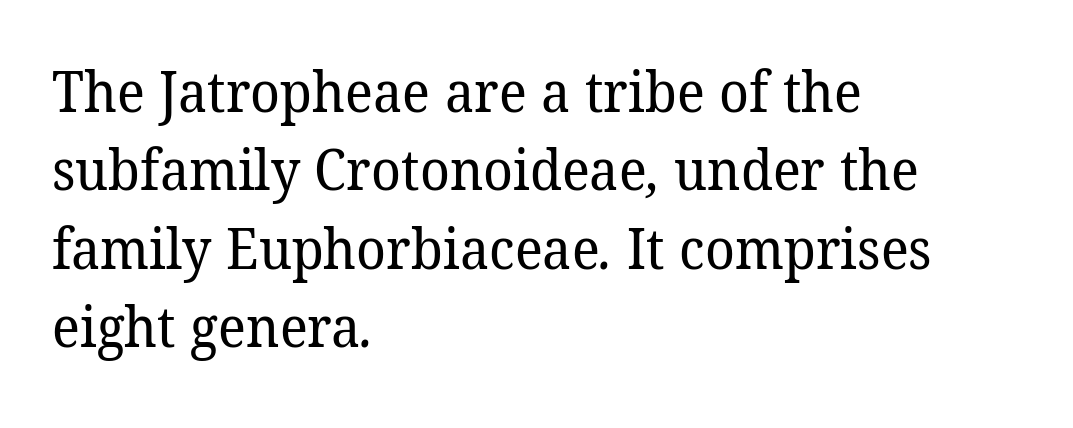
Q: Is the text bold? A: No.
Q: Is the typeface a serif or a sans-serif typeface? A: Serif.
Q: Is the text underlined? A: No.
Q: How is the paragraph aligned? A: Left-aligned.
Q: Is the spacing between letters normal or unusually wide? A: Normal.
Q: Is the spacing between lines tight, normal or loose? A: Normal.
Q: Width (condensed, normal, or wide)? A: Normal.
Q: Stroke contrast? A: Low.
Q: x-height? A: Medium.
Q: Monospaced? A: No.
